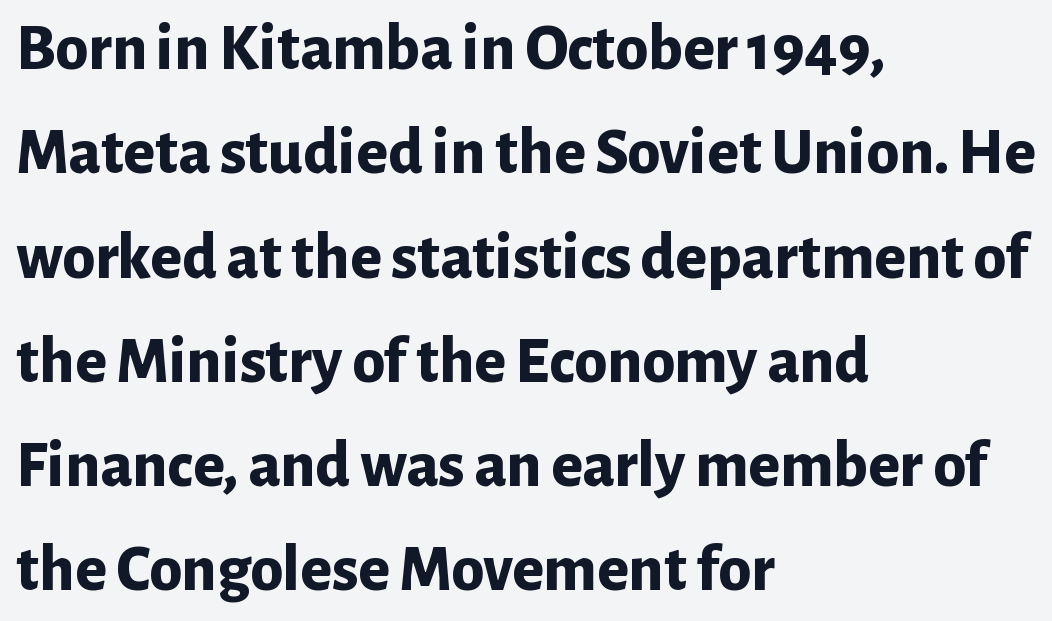
Q: Is the text bold? A: Yes.
Q: Is the text italic (slanted)? A: No, it is upright.
Q: Is the typeface a serif or a sans-serif typeface? A: Sans-serif.
Q: Is the text underlined? A: No.
Q: How is the paragraph aligned? A: Left-aligned.
Q: Is the spacing between letters normal or unusually wide? A: Normal.
Q: Is the spacing between lines tight, normal or loose? A: Normal.
Q: Width (condensed, normal, or wide)? A: Normal.
Q: Stroke contrast? A: Low.
Q: x-height? A: Medium.
Q: Monospaced? A: No.
